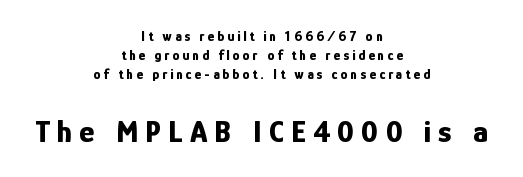
The image shows 32 px bold, condensed sans-serif type, upright; set centered, normal line spacing (1.36x), unusually wide letter spacing (+0.22 em), not underlined; the second (bottom) block is 2.29x larger; low stroke contrast and a medium x-height.
